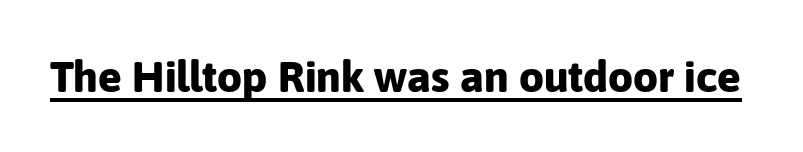
The image shows 44 px bold sans-serif type, upright; set normal letter spacing, underlined; low stroke contrast and a medium x-height.
